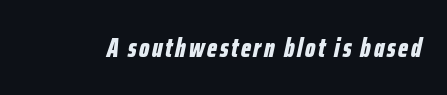
The image shows 27 px bold type, italic (leaning right); set not underlined.
